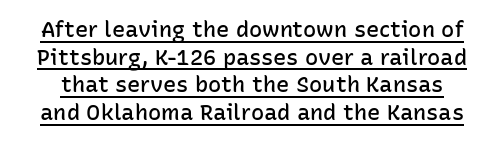
{"italic": "no", "bold": "semi", "underline": "yes", "line_spacing": "normal", "line_spacing_ratio": 1.26, "letter_spacing": "normal", "letter_spacing_em": 0.0, "glyph_px": 22}
